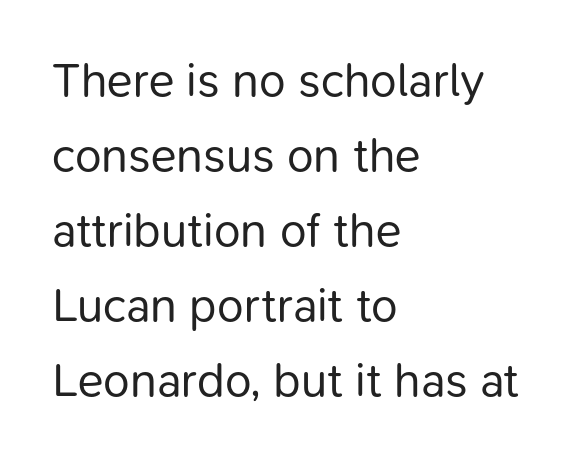
A typesetter would call this zero additional tracking. Reading down the block, your eye returns to a fixed left position each line. Rule under the text: the space is simply empty. Compared with a typical body face, this is equally light or lighter still.
